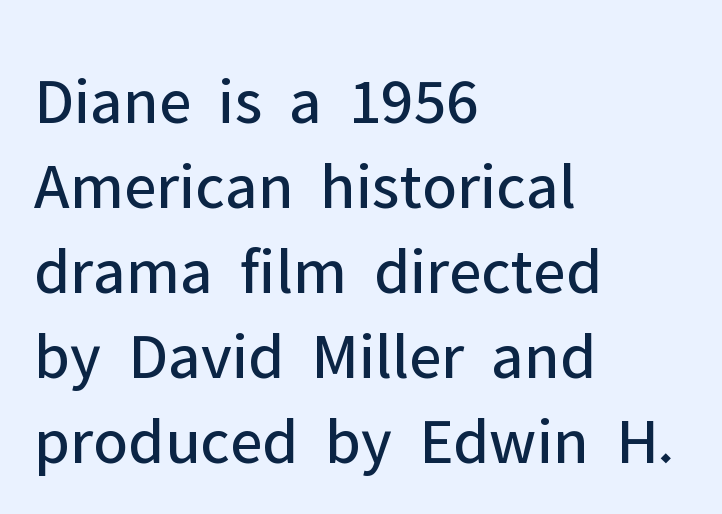
{"serif": "no", "italic": "no", "bold": "no", "weight": "regular", "width": "normal", "stroke_contrast": "low", "x_height": "medium", "monospaced": "no", "underline": "no", "align": "left", "line_spacing": "normal", "line_spacing_ratio": 1.27, "letter_spacing": "normal", "letter_spacing_em": 0.0, "glyph_px": 67}
